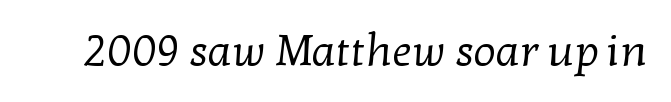
Q: Is the text bold? A: No.
Q: Is the typeface a serif or a sans-serif typeface? A: Serif.
Q: Is the text underlined? A: No.
Q: Is the spacing between letters normal or unusually wide? A: Normal.
Q: Width (condensed, normal, or wide)? A: Normal.
Q: Stroke contrast? A: Low.
Q: x-height? A: Medium.
Q: Monospaced? A: No.
